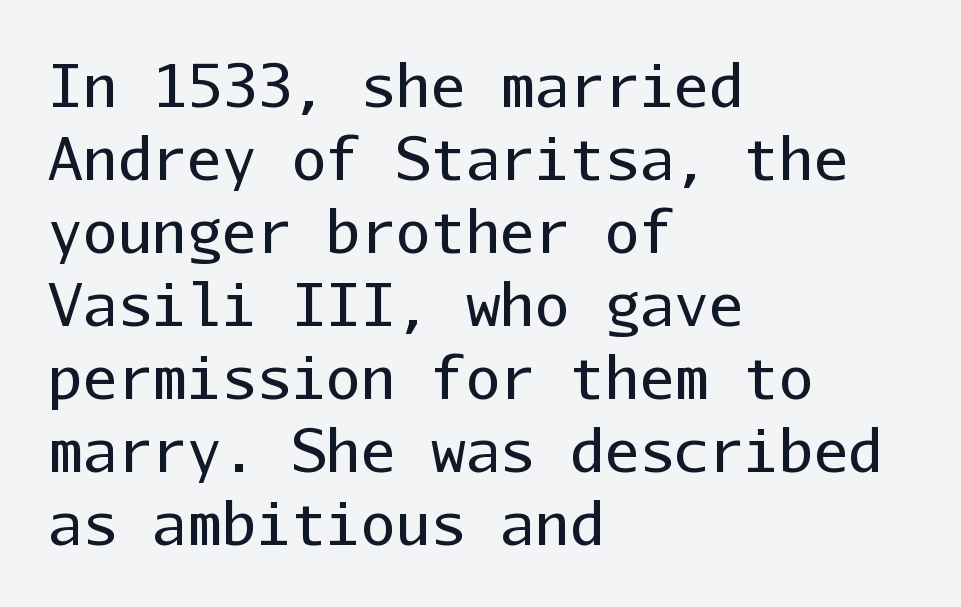
Q: Is the text bold? A: No.
Q: Is the text italic (slanted)? A: No, it is upright.
Q: Is the typeface a serif or a sans-serif typeface? A: Sans-serif.
Q: Is the text underlined? A: No.
Q: How is the paragraph aligned? A: Left-aligned.
Q: Is the spacing between letters normal or unusually wide? A: Normal.
Q: Is the spacing between lines tight, normal or loose? A: Normal.
Q: Width (condensed, normal, or wide)? A: Normal.
Q: Stroke contrast? A: Low.
Q: x-height? A: Medium.
Q: Monospaced? A: Yes.
